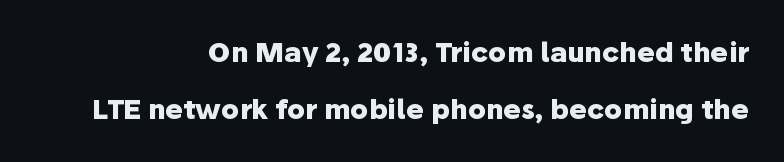
{"italic": "no", "bold": "yes", "underline": "no", "align": "right", "line_spacing": "loose", "line_spacing_ratio": 2.12, "letter_spacing": "normal", "letter_spacing_em": 0.0, "glyph_px": 27}
